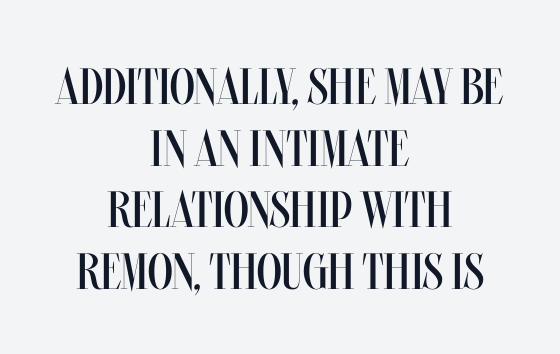
Honestly, there is no underline to notice here at all. A light-to-regular cut is what we see here. Is the block centered? Yes — each line is placed symmetrically about the middle. It's the straight-up-and-down kind of type. Spacing between characters is what you'd get straight out of the box.
